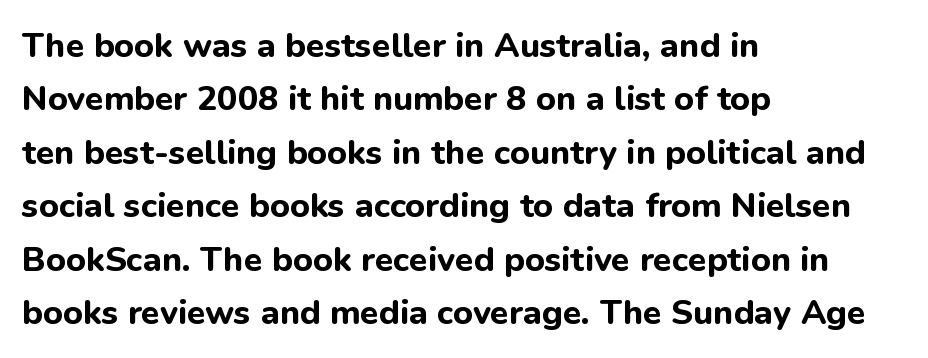
{"serif": "no", "italic": "no", "bold": "yes", "weight": "bold", "width": "normal", "stroke_contrast": "low", "x_height": "medium", "monospaced": "no", "underline": "no", "align": "left", "line_spacing": "normal", "line_spacing_ratio": 1.57, "letter_spacing": "normal", "letter_spacing_em": 0.0, "glyph_px": 34}
